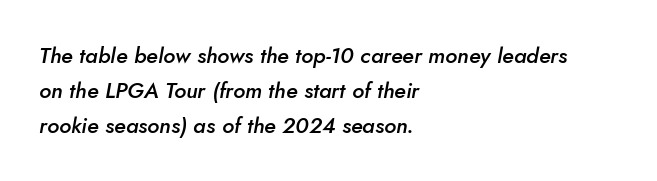
Q: Is the text bold? A: Semi-bold.
Q: Is the text italic (slanted)? A: Yes, it leans right by about 10 degrees.
Q: Is the text underlined? A: No.
Q: How is the paragraph aligned? A: Left-aligned.
Q: Is the spacing between letters normal or unusually wide? A: Normal.
Q: Is the spacing between lines tight, normal or loose? A: Normal.
